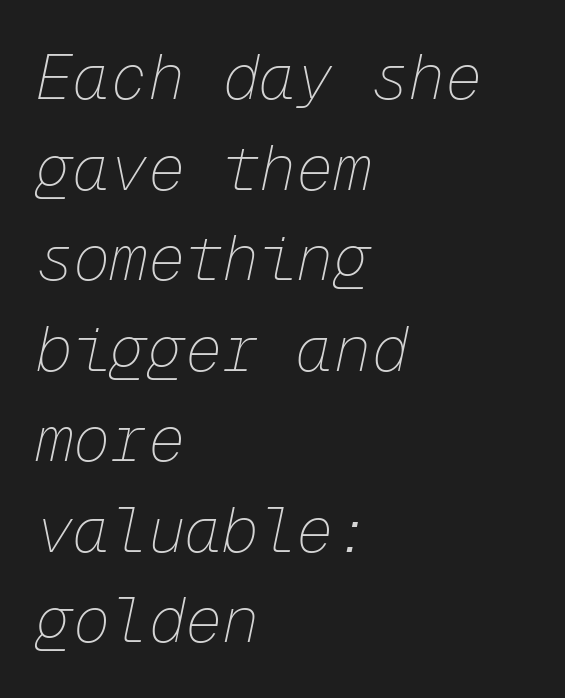
The image shows 62 px thin type, italic (leaning right), monospaced; set left-aligned, normal line spacing (1.46x), normal letter spacing, not underlined; low stroke contrast and a medium x-height.
